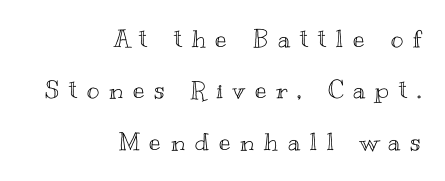
Q: Is the text italic (slanted)? A: No, it is upright.
Q: Is the text underlined? A: No.
Q: How is the paragraph aligned? A: Right-aligned.
Q: Is the spacing between letters normal or unusually wide? A: Unusually wide.
Q: Is the spacing between lines tight, normal or loose? A: Loose.
